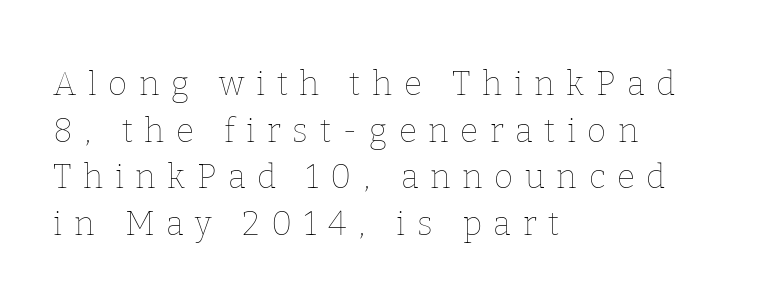
Is the type heavy? It reads as light-to-regular instead. Which margin do the lines hug? The left one — the right edge is uneven. Normally led — the rows are evenly, conventionally spaced. Decoration check: the copy has no underline. Tall strokes in this sample are plumb rather than angled.
